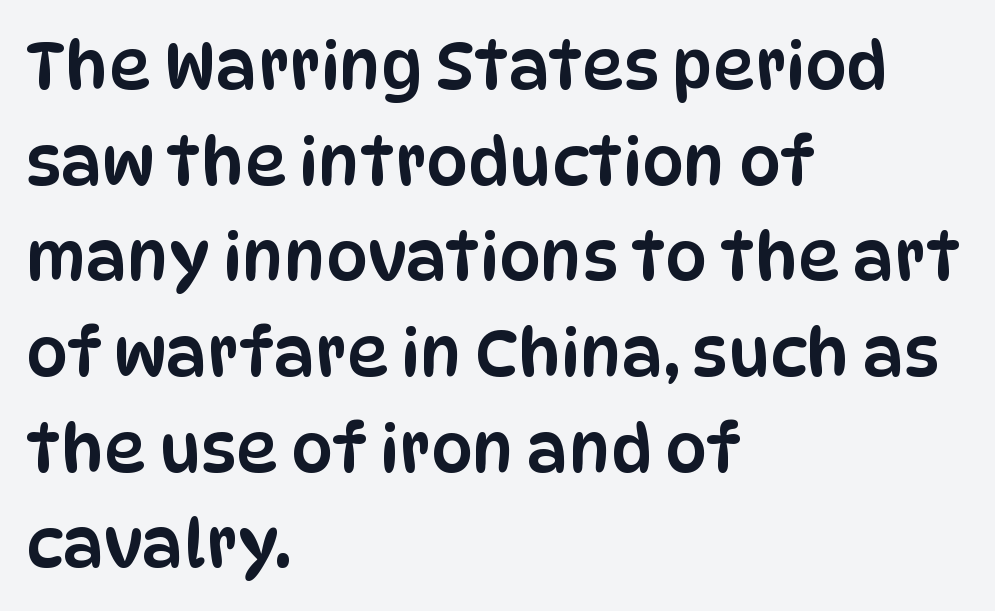
Q: Is the text italic (slanted)? A: No, it is upright.
Q: Is the typeface a serif or a sans-serif typeface? A: Sans-serif.
Q: Is the text underlined? A: No.
Q: How is the paragraph aligned? A: Left-aligned.
Q: Is the spacing between letters normal or unusually wide? A: Normal.
Q: Is the spacing between lines tight, normal or loose? A: Normal.
Q: Width (condensed, normal, or wide)? A: Condensed.
Q: Stroke contrast? A: Low.
Q: x-height? A: Large.
Q: Monospaced? A: No.
